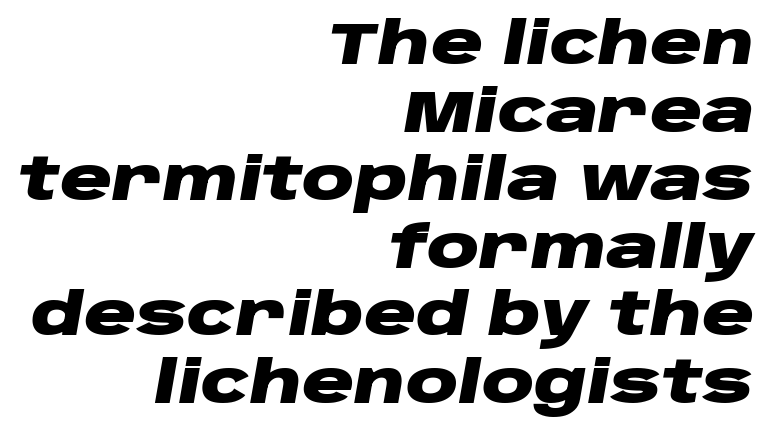
{"italic": "yes", "lean": "right", "slant_degrees": 10, "bold": "yes", "weight": "heavy", "width": "wide", "stroke_contrast": "low", "x_height": "large", "monospaced": "no", "underline": "no", "align": "right", "line_spacing_ratio": 1.17, "letter_spacing": "normal", "letter_spacing_em": 0.0, "glyph_px": 58}
